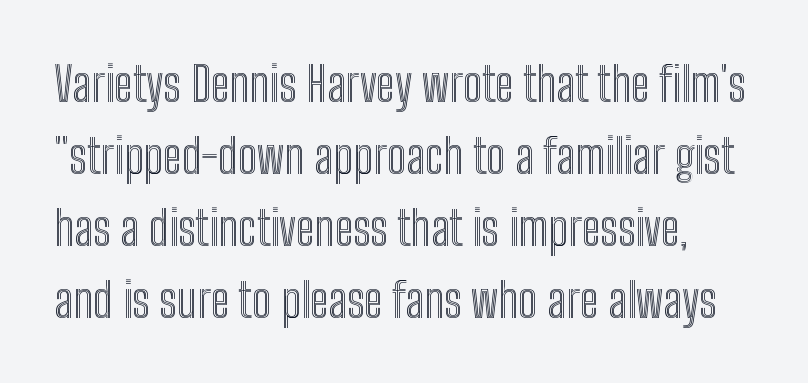
The image shows 48 px condensed type, upright; set normal line spacing (1.5x), normal letter spacing, not underlined; a medium x-height.
